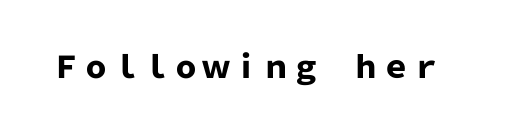
Q: Is the text bold? A: Yes.
Q: Is the text italic (slanted)? A: No, it is upright.
Q: Is the typeface a serif or a sans-serif typeface? A: Sans-serif.
Q: Is the text underlined? A: No.
Q: Is the spacing between letters normal or unusually wide? A: Normal.
Q: Width (condensed, normal, or wide)? A: Normal.
Q: Stroke contrast? A: Low.
Q: x-height? A: Medium.
Q: Monospaced? A: No.
